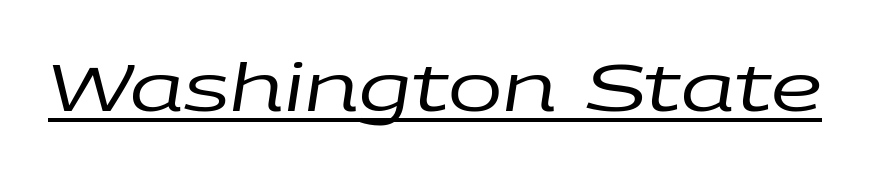
Q: Is the text bold? A: No.
Q: Is the text italic (slanted)? A: Yes, it leans right by about 9 degrees.
Q: Is the text underlined? A: Yes.
Q: Is the spacing between letters normal or unusually wide? A: Normal.
Q: Width (condensed, normal, or wide)? A: Wide.
Q: Stroke contrast? A: Low.
Q: x-height? A: Large.
Q: Monospaced? A: No.
